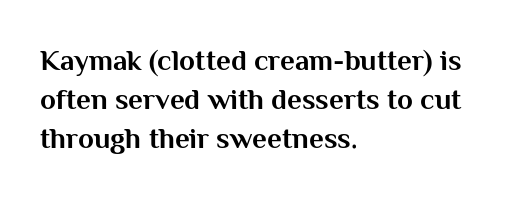
{"serif": "no", "italic": "no", "bold": "yes", "weight": "bold", "width": "normal", "stroke_contrast": "medium", "x_height": "medium", "monospaced": "no", "underline": "no", "align": "left", "line_spacing": "normal", "line_spacing_ratio": 1.35, "letter_spacing": "normal", "letter_spacing_em": 0.0, "glyph_px": 29}
